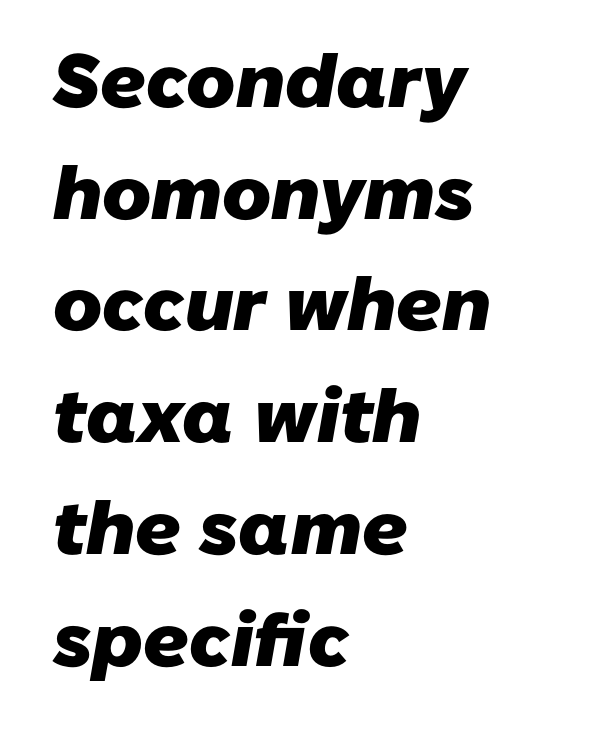
Reading down the block, your eye returns to a fixed left position each line. The zone under the glyphs is completely vacant. The font is running at its bold setting. Do the characters align in a grid? No, the font is proportional.
